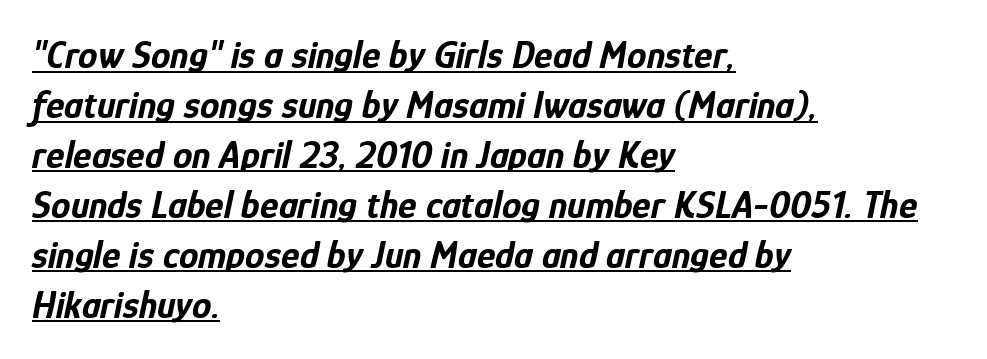
Q: Is the text bold? A: Yes.
Q: Is the text italic (slanted)? A: Yes, it leans right by about 12 degrees.
Q: Is the text underlined? A: Yes.
Q: How is the paragraph aligned? A: Left-aligned.
Q: Is the spacing between letters normal or unusually wide? A: Normal.
Q: Is the spacing between lines tight, normal or loose? A: Normal.
Q: Width (condensed, normal, or wide)? A: Condensed.
Q: Stroke contrast? A: Low.
Q: x-height? A: Medium.
Q: Monospaced? A: No.
